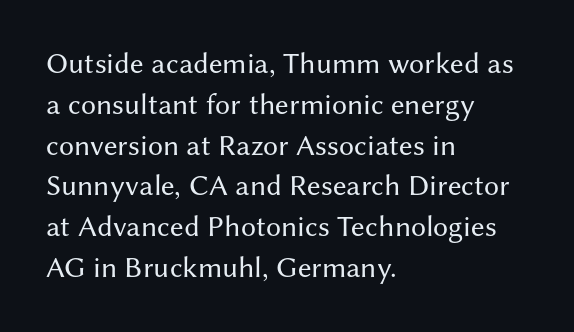
Q: Is the text bold? A: No.
Q: Is the text italic (slanted)? A: No, it is upright.
Q: Is the typeface a serif or a sans-serif typeface? A: Sans-serif.
Q: Is the text underlined? A: No.
Q: How is the paragraph aligned? A: Left-aligned.
Q: Is the spacing between letters normal or unusually wide? A: Normal.
Q: Is the spacing between lines tight, normal or loose? A: Normal.
Q: Width (condensed, normal, or wide)? A: Normal.
Q: Stroke contrast? A: Medium.
Q: x-height? A: Medium.
Q: Monospaced? A: No.
